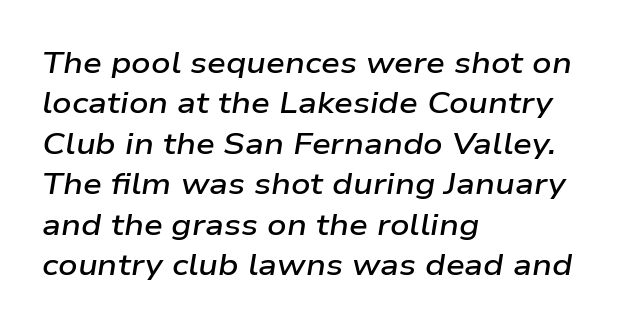
The image shows 30 px semibold, wide type, italic (leaning right); set left-aligned, normal line spacing (1.35x), normal letter spacing, not underlined; low stroke contrast and a medium x-height.
